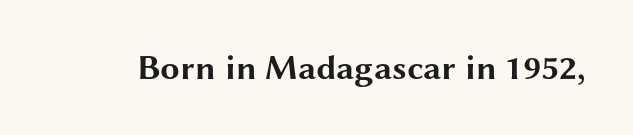
The image shows 35 px bold, wide sans-serif type, upright; set normal letter spacing, not underlined; medium stroke contrast and a medium x-height.
